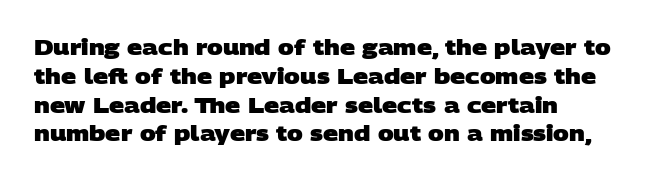
The image shows 21 px bold type; set normal line spacing (1.37x), normal letter spacing, not underlined.
